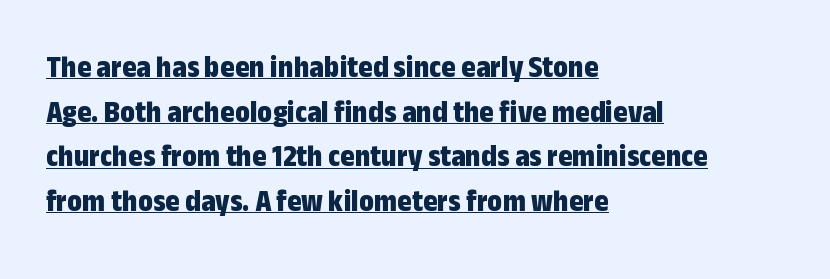
{"serif": "no", "italic": "no", "bold": "yes", "weight": "bold", "width": "condensed", "stroke_contrast": "low", "x_height": "medium", "monospaced": "no", "underline": "yes", "align": "left", "line_spacing": "normal", "line_spacing_ratio": 1.44, "letter_spacing": "normal", "letter_spacing_em": 0.0, "glyph_px": 31}
